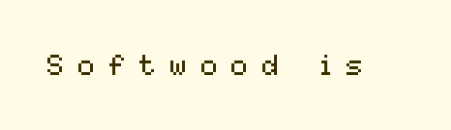
{"serif": "no", "italic": "no", "bold": "no", "weight": "regular", "width": "normal", "stroke_contrast": "medium", "x_height": "medium", "monospaced": "no", "underline": "no", "letter_spacing": "wide", "letter_spacing_em": 0.46, "glyph_px": 29}
